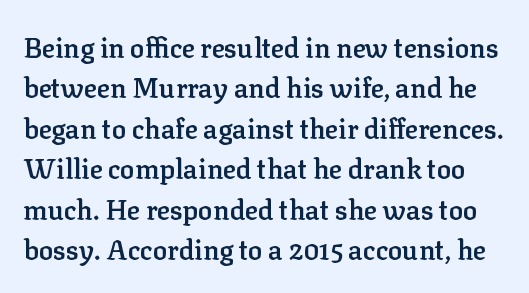
Q: Is the text bold? A: Semi-bold.
Q: Is the text italic (slanted)? A: No, it is upright.
Q: Is the text underlined? A: No.
Q: Is the spacing between letters normal or unusually wide? A: Normal.
Q: Is the spacing between lines tight, normal or loose? A: Normal.
